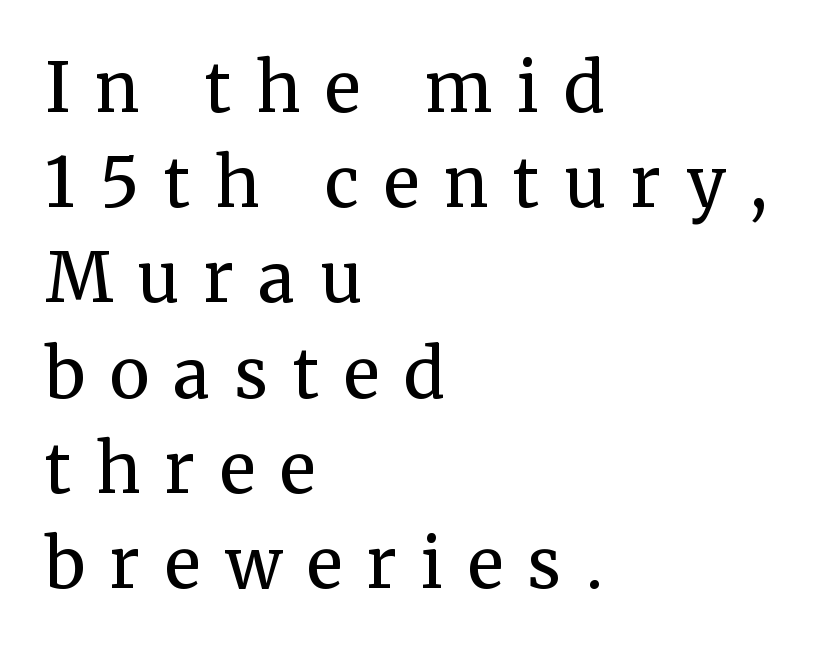
The image shows 68 px regular-weight serif type, upright; set left-aligned, normal line spacing (1.4x), unusually wide letter spacing (+0.36 em), not underlined; medium stroke contrast and a medium x-height.
